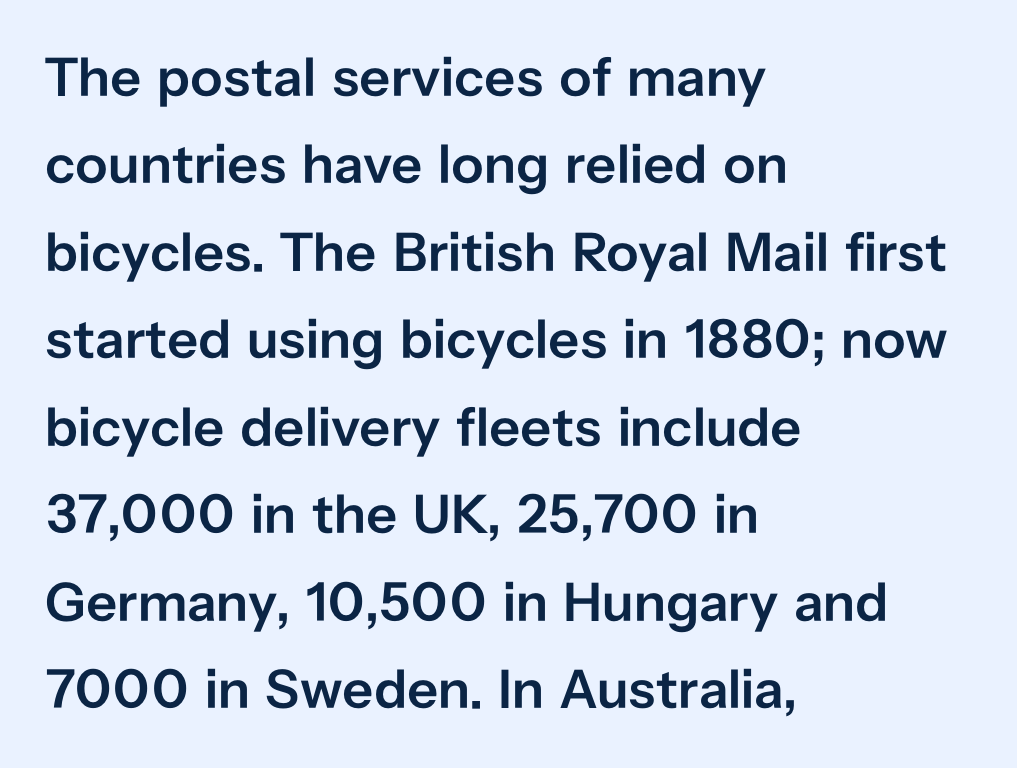
The image shows 55 px semibold sans-serif type, upright; set left-aligned, normal line spacing (1.59x), normal letter spacing, not underlined; low stroke contrast and a medium x-height.
